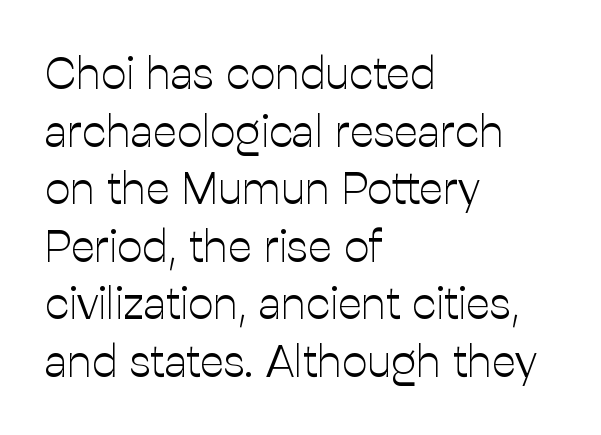
Weight: regular or lighter. The type family on display is of the sans-serif kind. Ordinary non-slanted type is in use. Default kerning and tracking; the words read as compact shapes. The passage shown is not underscored anywhere.
